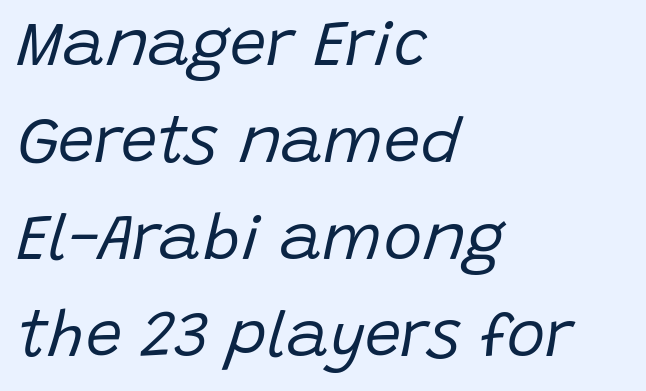
Slanted lettering throughout. Stroke thickness stays within the range of a standard reading face or lighter. Between one letter and the next there's only the usual sliver of space. Glance below the letters and you will spot only blank space.
